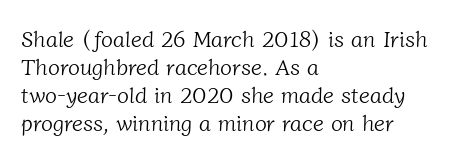
Standard letterfit; no display-style spreading of the glyphs. The leading is moderate, giving the passage an even texture. Rule under the text: the space is simply empty. Alignment: flush left. Weight class: somewhere from thin through regular.
